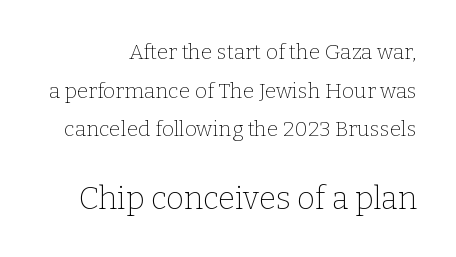
Q: Is the text bold? A: No.
Q: Is the text italic (slanted)? A: No, it is upright.
Q: Is the typeface a serif or a sans-serif typeface? A: Serif.
Q: Is the text underlined? A: No.
Q: Is the spacing between letters normal or unusually wide? A: Normal.
Q: Which block of text is set in a larger size, the first (top) or the second (bottom)? A: The second (bottom) one.
Q: Width (condensed, normal, or wide)? A: Normal.
Q: Stroke contrast? A: Low.
Q: x-height? A: Medium.
Q: Monospaced? A: No.
